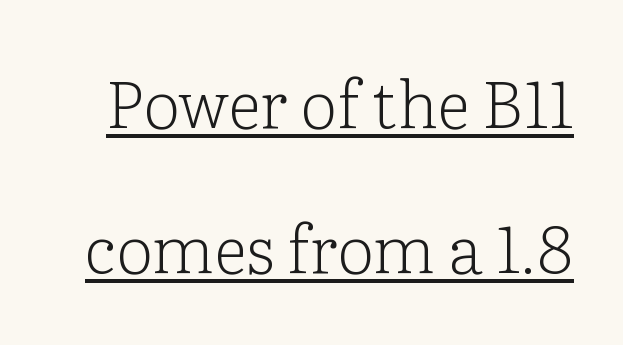
{"serif": "yes", "italic": "no", "bold": "no", "weight": "light", "width": "normal", "stroke_contrast": "low", "x_height": "medium", "monospaced": "no", "underline": "yes", "line_spacing": "loose", "line_spacing_ratio": 2.2, "letter_spacing": "normal", "letter_spacing_em": 0.0, "glyph_px": 66}
